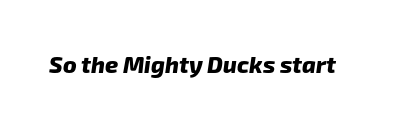
Q: Is the text bold? A: Yes.
Q: Is the text underlined? A: No.
Q: Is the spacing between letters normal or unusually wide? A: Normal.
